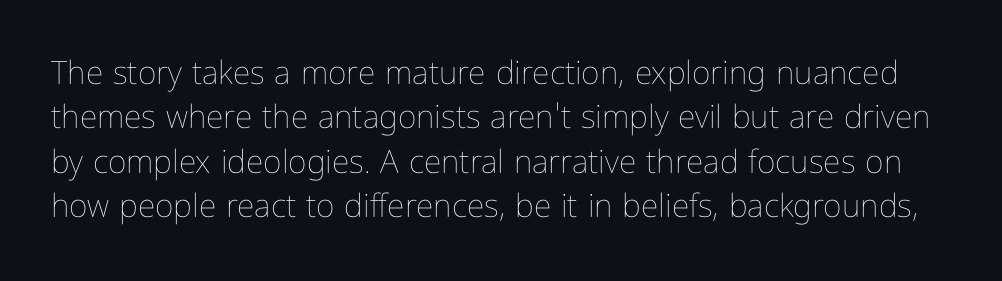
Tracking value appears to be zero — textbook default spacing. Only glyphs here, with clear space below each row. These lines were composed using upright roman letters. Character widths vary here, with narrow letters taking less room than wide ones. One glance says typical: line gaps are just what's usual.
